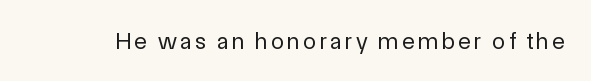
{"italic": "no", "bold": "no", "underline": "no", "glyph_px": 24}
